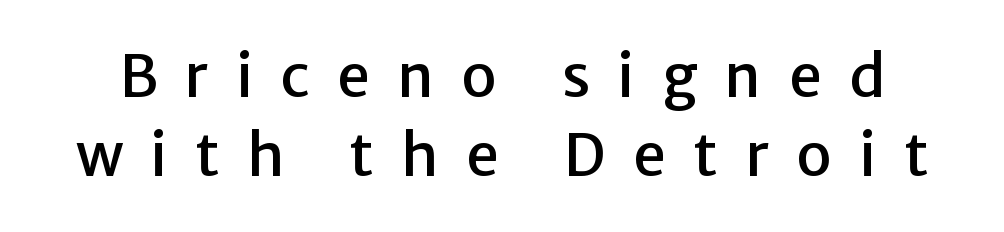
Q: Is the text italic (slanted)? A: No, it is upright.
Q: Is the typeface a serif or a sans-serif typeface? A: Sans-serif.
Q: Is the text underlined? A: No.
Q: Is the spacing between letters normal or unusually wide? A: Unusually wide.
Q: Is the spacing between lines tight, normal or loose? A: Normal.
Q: Width (condensed, normal, or wide)? A: Normal.
Q: Stroke contrast? A: Low.
Q: x-height? A: Medium.
Q: Monospaced? A: No.
